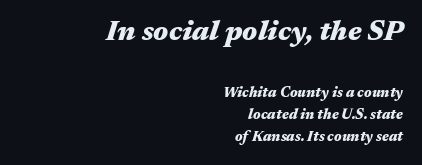
Q: Is the text bold? A: Yes.
Q: Is the text italic (slanted)? A: Yes, it leans right by about 17 degrees.
Q: Is the text underlined? A: No.
Q: How is the paragraph aligned? A: Right-aligned.
Q: Is the spacing between letters normal or unusually wide? A: Normal.
Q: Is the spacing between lines tight, normal or loose? A: Normal.
Q: Which block of text is set in a larger size, the first (top) or the second (bottom)? A: The first (top) one.
Q: Width (condensed, normal, or wide)? A: Wide.
Q: Stroke contrast? A: Medium.
Q: x-height? A: Medium.
Q: Monospaced? A: No.
